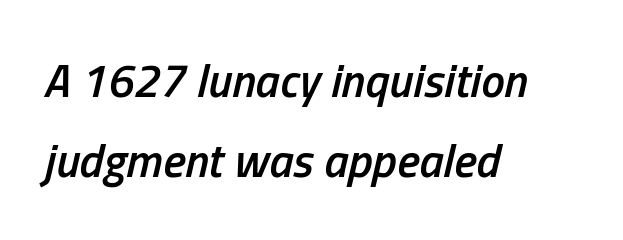
{"italic": "yes", "lean": "right", "slant_degrees": 13, "bold": "semi", "weight": "semibold", "width": "condensed", "stroke_contrast": "low", "x_height": "medium", "monospaced": "no", "underline": "no", "align": "left", "line_spacing_ratio": 1.71, "letter_spacing": "normal", "letter_spacing_em": 0.0, "glyph_px": 47}
